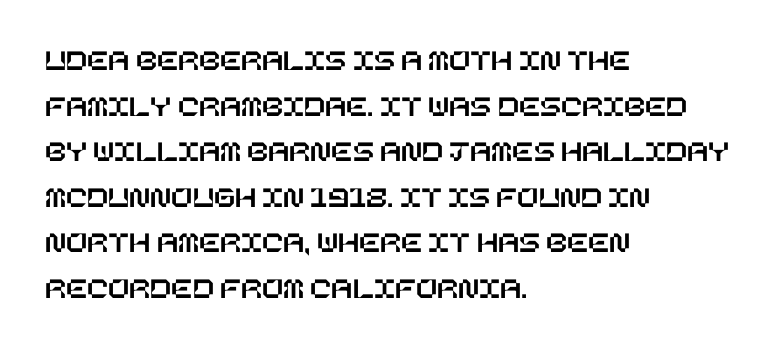
The rendering anchors every line to the left-hand side. Lines of text with bare space underneath. No extra tracking has been applied to these lines. If you measured baseline to baseline, you'd find a middling distance. Is there any slant? The stems are plumb.
